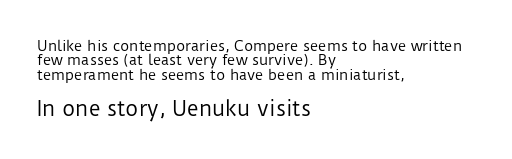
Q: Is the text bold? A: No.
Q: Is the text italic (slanted)? A: No, it is upright.
Q: Is the text underlined? A: No.
Q: How is the paragraph aligned? A: Left-aligned.
Q: Is the spacing between letters normal or unusually wide? A: Normal.
Q: Is the spacing between lines tight, normal or loose? A: Tight.
Q: Which block of text is set in a larger size, the first (top) or the second (bottom)? A: The second (bottom) one.
